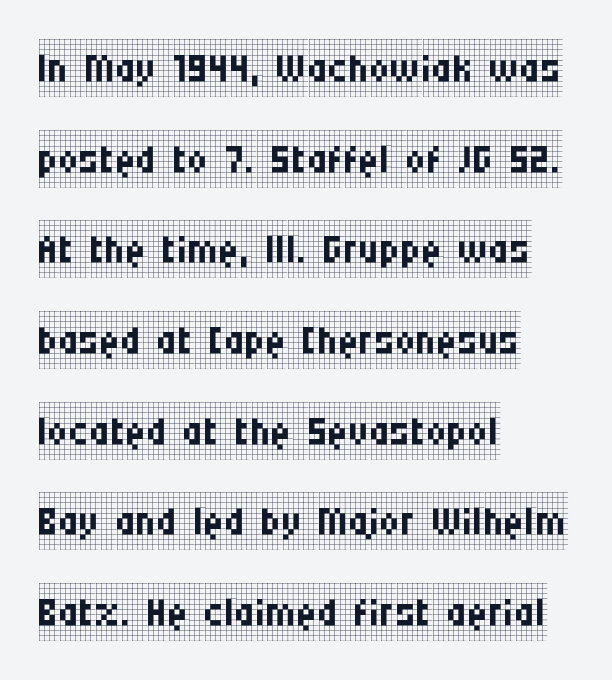
The image shows 57 px regular-weight, condensed serif type, upright; set left-aligned, normal line spacing (1.59x), normal letter spacing, not underlined; low stroke contrast and a large x-height.
